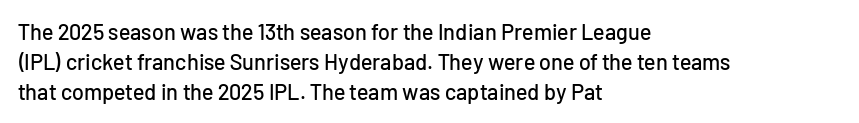
The image shows 22 px text type, upright; set left-aligned, normal line spacing (1.36x), normal letter spacing, not underlined.
